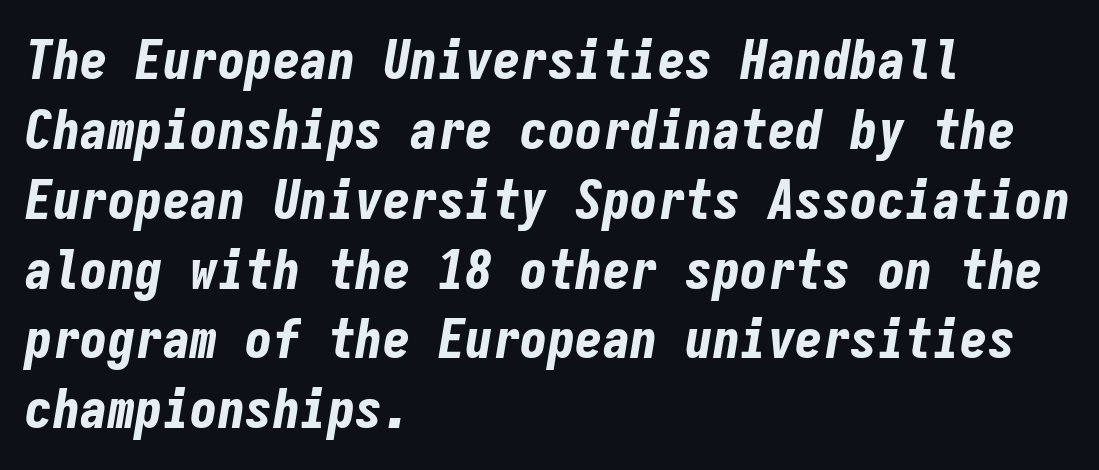
The image shows 55 px bold, condensed type, italic (leaning right), monospaced; set left-aligned, normal line spacing (1.27x), normal letter spacing, not underlined; low stroke contrast and a medium x-height.
